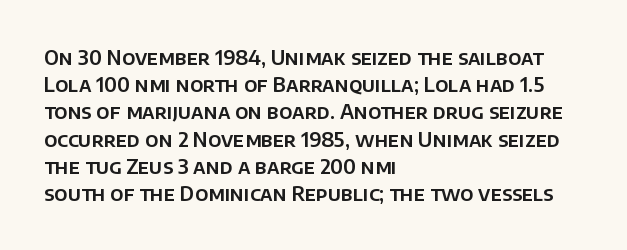
Q: Is the text italic (slanted)? A: No, it is upright.
Q: Is the text underlined? A: No.
Q: How is the paragraph aligned? A: Left-aligned.
Q: Is the spacing between letters normal or unusually wide? A: Normal.
Q: Is the spacing between lines tight, normal or loose? A: Normal.
